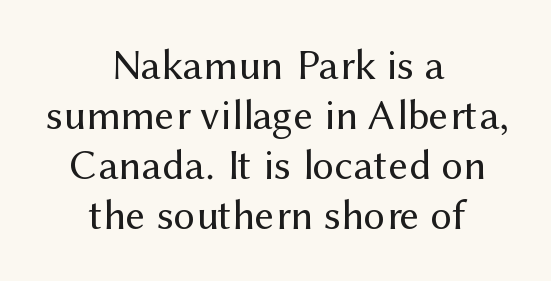
The passage shown is not underscored anywhere. These lines were composed using upright roman letters. Is this a fixed-width face? No — the glyphs have proportional, varying widths. There is no visible air inserted between adjacent glyphs. The letters carry no serifs — their stems end cleanly without finishing strokes. The letters look calm and open, with moderate or lighter stems.
